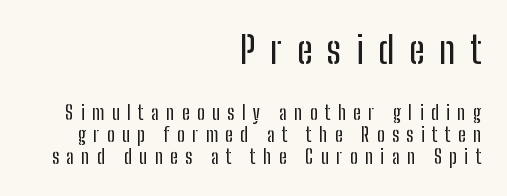
These lines were composed using upright roman letters. The horizontal fit of the characters is loose and conspicuously gappy. Serif or sans? Sans — the stroke terminals are bare. Each line ends at the same right margin while the left side varies.
